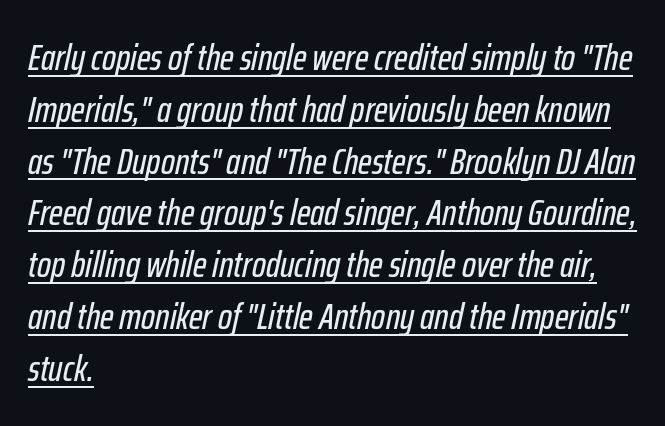
{"italic": "yes", "lean": "right", "slant_degrees": 12, "width": "condensed", "stroke_contrast": "low", "x_height": "medium", "monospaced": "no", "underline": "yes", "align": "left", "line_spacing": "normal", "line_spacing_ratio": 1.4, "letter_spacing": "normal", "letter_spacing_em": 0.0, "glyph_px": 37}
